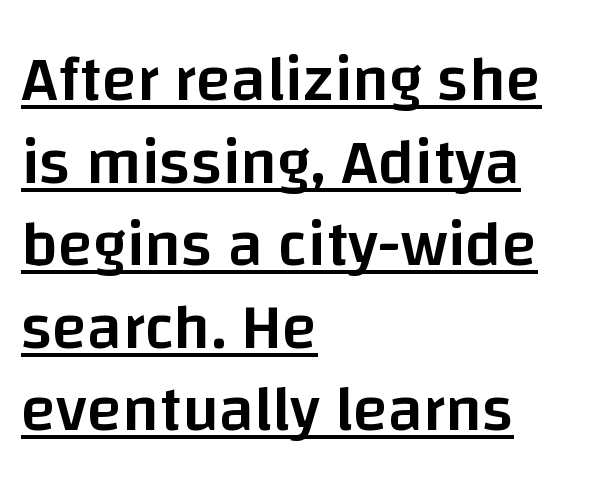
The lettering holds an erect, upright posture throughout. Does the leading feel generous? No, just average. The gaps between neighbouring characters are ordinary and unremarkable. I'd describe the lettering as semibold — firm but not a full bold. Beneath each row of characters lies a ruled line. Here the designer chose a conventional face with non-uniform glyph widths.
